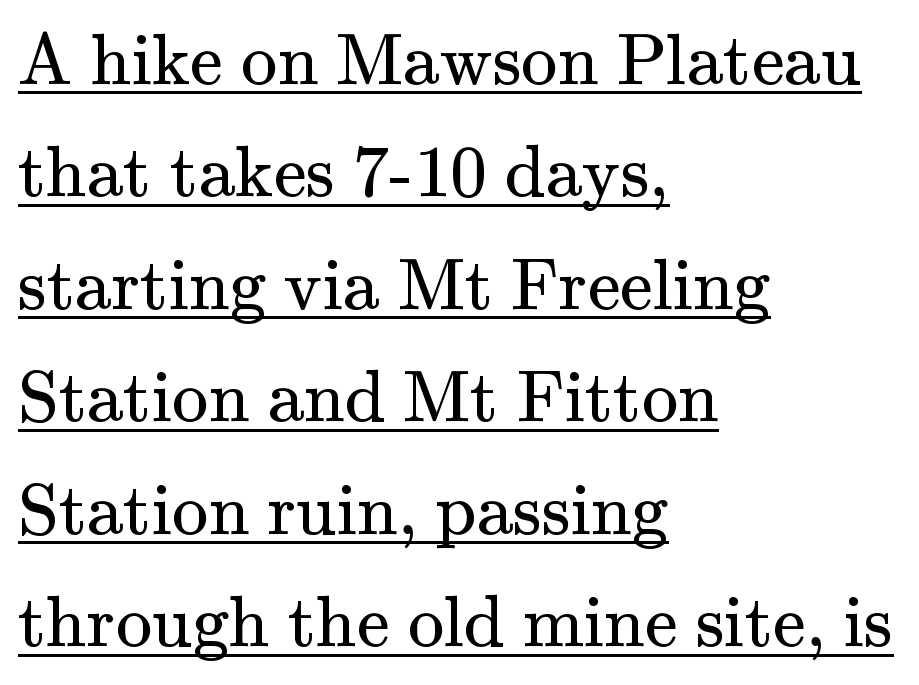
The image shows 73 px regular-weight serif type, upright; set left-aligned, normal line spacing (1.54x), normal letter spacing, underlined; medium stroke contrast and a small x-height.
